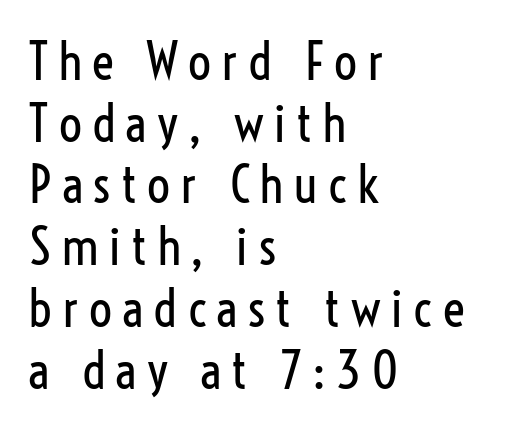
{"serif": "no", "italic": "no", "bold": "no", "weight": "regular", "width": "condensed", "stroke_contrast": "low", "x_height": "medium", "monospaced": "no", "underline": "no", "align": "left", "line_spacing_ratio": 1.21, "letter_spacing": "wide", "letter_spacing_em": 0.21, "glyph_px": 51}
